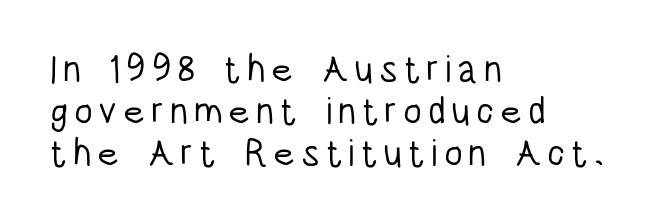
Q: Is the text bold? A: No.
Q: Is the text italic (slanted)? A: No, it is upright.
Q: Is the typeface a serif or a sans-serif typeface? A: Sans-serif.
Q: Is the text underlined? A: No.
Q: How is the paragraph aligned? A: Left-aligned.
Q: Is the spacing between lines tight, normal or loose? A: Tight.
Q: Width (condensed, normal, or wide)? A: Condensed.
Q: Stroke contrast? A: Low.
Q: x-height? A: Large.
Q: Monospaced? A: No.
